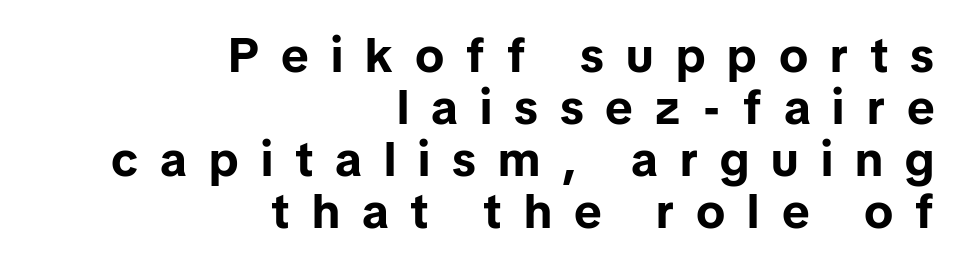
Q: Is the text bold? A: Yes.
Q: Is the text italic (slanted)? A: No, it is upright.
Q: Is the typeface a serif or a sans-serif typeface? A: Sans-serif.
Q: Is the text underlined? A: No.
Q: How is the paragraph aligned? A: Right-aligned.
Q: Is the spacing between letters normal or unusually wide? A: Unusually wide.
Q: Is the spacing between lines tight, normal or loose? A: Tight.
Q: Width (condensed, normal, or wide)? A: Normal.
Q: Stroke contrast? A: Low.
Q: x-height? A: Medium.
Q: Monospaced? A: No.
